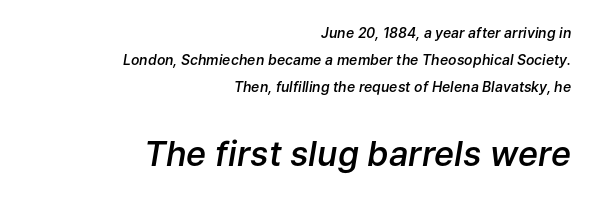
{"italic": "yes", "lean": "right", "slant_degrees": 9, "bold": "semi", "weight": "semibold", "width": "normal", "stroke_contrast": "low", "x_height": "medium", "monospaced": "no", "underline": "no", "align": "right", "line_spacing": "loose", "line_spacing_ratio": 1.94, "letter_spacing": "normal", "letter_spacing_em": 0.0, "larger_block": "second", "size_ratio": 2.43, "glyph_px": 34}
